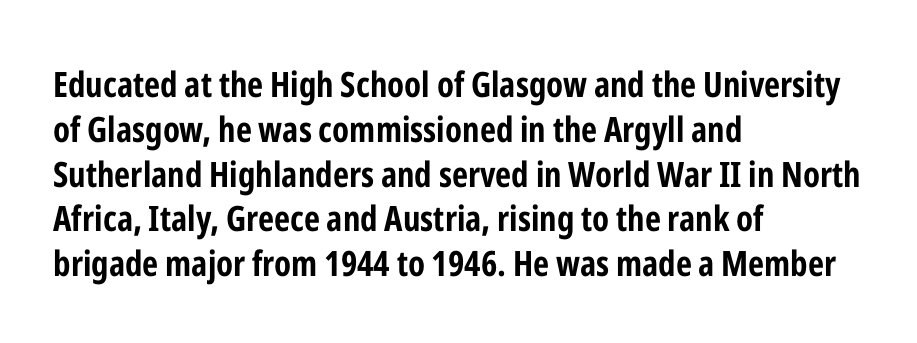
{"serif": "no", "italic": "no", "bold": "yes", "weight": "bold", "width": "condensed", "stroke_contrast": "low", "x_height": "medium", "monospaced": "no", "underline": "no", "align": "left", "line_spacing": "normal", "line_spacing_ratio": 1.28, "letter_spacing": "normal", "letter_spacing_em": 0.0, "glyph_px": 35}
